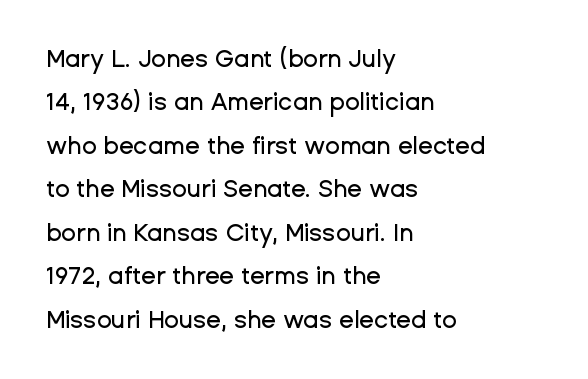
Glyph-to-glyph distance matches everyday printed text. The words here are not underlined. Does the lettering tilt? It doesn't — this is upright. Line beginnings align vertically; line endings do not.
